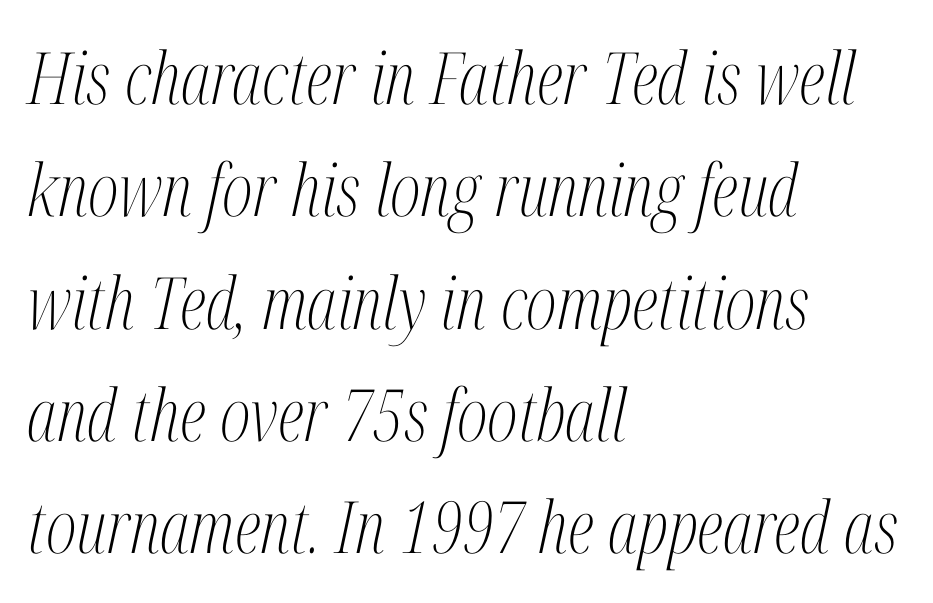
Is the letter spacing exaggerated? No — it looks like the ordinary default. The glyphs in this specimen are seriffed. Each line starts at the same left margin while the right side varies. A light-to-regular cut is what we see here. This sample keeps an unexceptional amount of space between lines. Style check: oblique.
